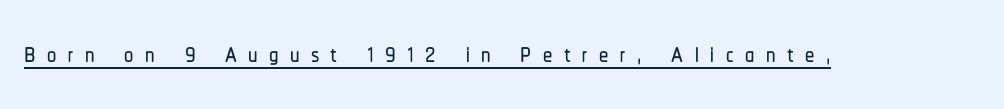
{"serif": "no", "italic": "no", "width": "condensed", "stroke_contrast": "low", "x_height": "medium", "monospaced": "no", "underline": "yes", "letter_spacing": "wide", "letter_spacing_em": 0.31, "glyph_px": 37}
